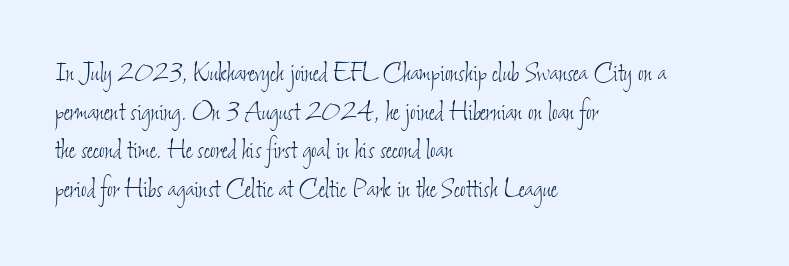
Stems here are at most as thick as an everyday book face. The passage shown is not underscored anywhere. Each new line begins a customary step beneath the previous one. Each word holds together tightly as a unit, with standard inter-letter gaps. Note the varied advance widths — an 'i' is clearly narrower than an 'm'.
